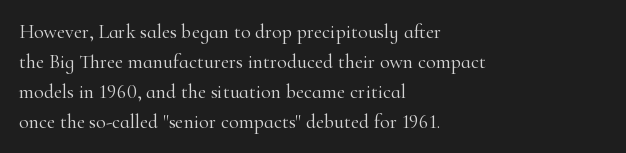
Q: Is the text bold? A: No.
Q: Is the text italic (slanted)? A: No, it is upright.
Q: Is the text underlined? A: No.
Q: How is the paragraph aligned? A: Left-aligned.
Q: Is the spacing between letters normal or unusually wide? A: Normal.
Q: Is the spacing between lines tight, normal or loose? A: Normal.
